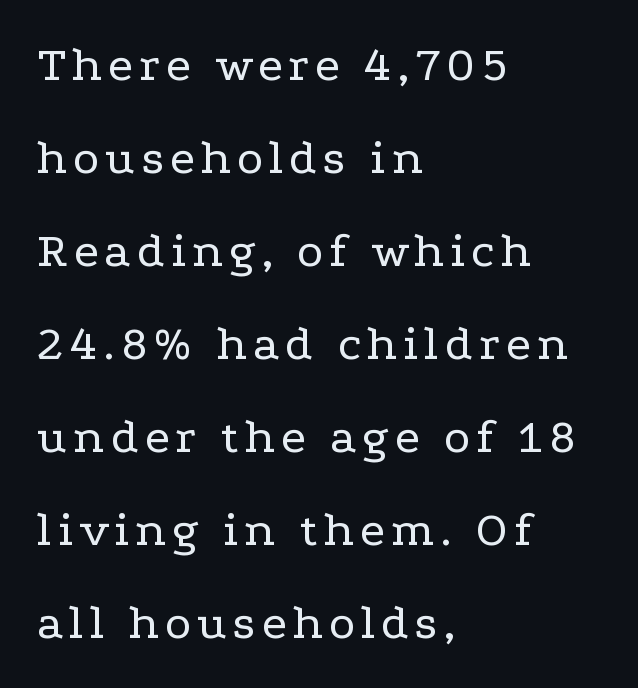
The image shows 50 px regular-weight, wide serif type, upright; set left-aligned, line spacing 1.86x, not underlined; low stroke contrast and a medium x-height.
